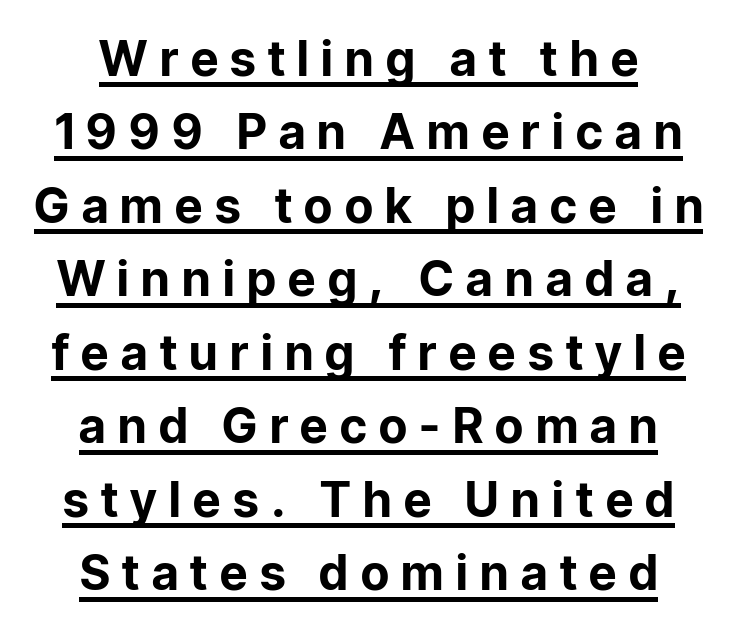
The tracking reads as deliberately expanded to a designer's eye. Rendered with straight, roman letterforms. Every word sits above its own underline. Leading matches the norm, producing a regular column.
